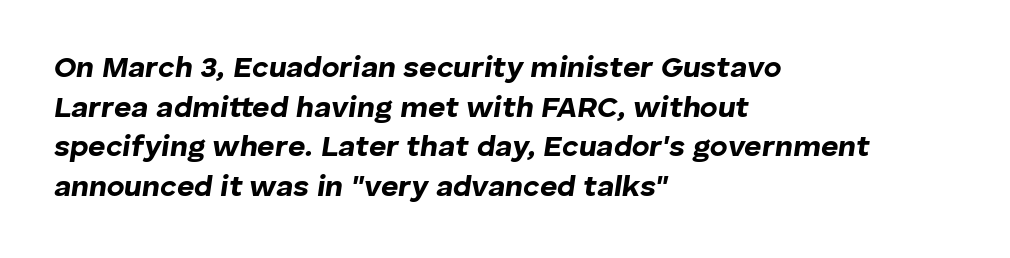
{"italic": "yes", "lean": "right", "slant_degrees": 8, "bold": "yes", "weight": "bold", "width": "normal", "stroke_contrast": "low", "x_height": "medium", "monospaced": "no", "underline": "no", "align": "left", "line_spacing": "normal", "line_spacing_ratio": 1.32, "letter_spacing": "normal", "letter_spacing_em": 0.0, "glyph_px": 30}
